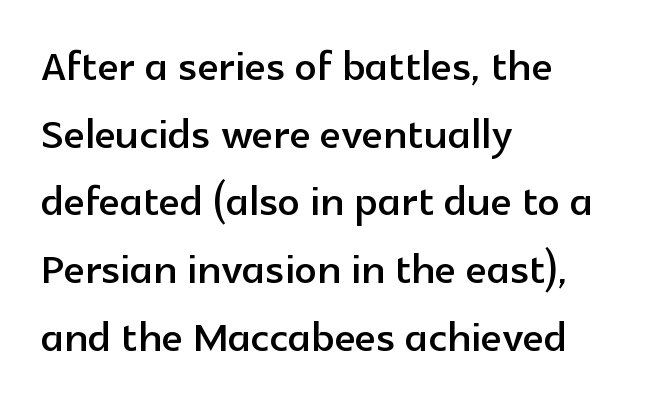
The image shows 55 px sans-serif type, upright; set left-aligned, line spacing 1.23x, normal letter spacing, not underlined; a medium x-height.
